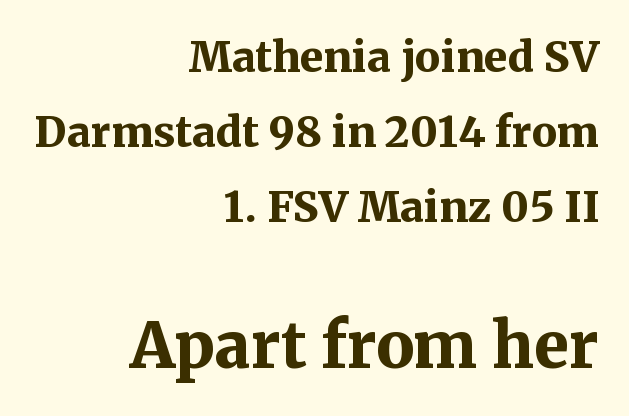
This sample uses plain, unmodified letter spacing. These lines are rendered in a variable-pitch font. Check the space under the baseline: it is left empty. The more generous point size was reserved for the lower chunk. The characters display serif detailing at their extremities. The font is running at its bold setting.
